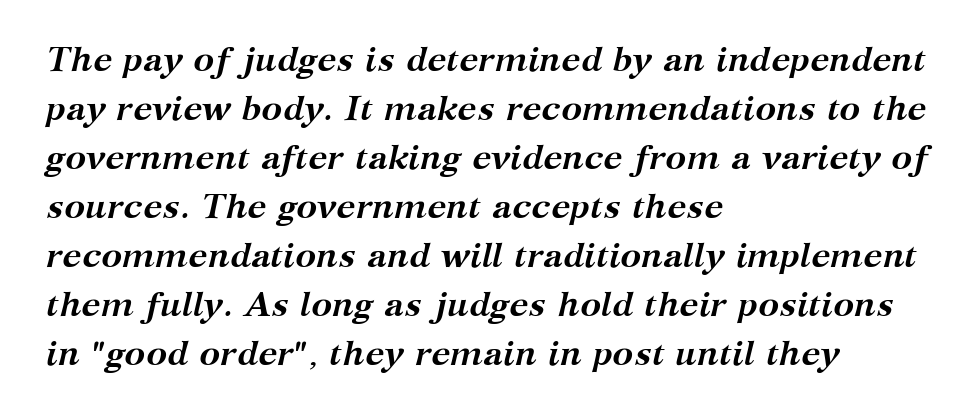
Q: Is the text bold? A: Yes.
Q: Is the text italic (slanted)? A: Yes, it leans right by about 12 degrees.
Q: Is the typeface a serif or a sans-serif typeface? A: Serif.
Q: Is the text underlined? A: No.
Q: How is the paragraph aligned? A: Left-aligned.
Q: Is the spacing between letters normal or unusually wide? A: Normal.
Q: Is the spacing between lines tight, normal or loose? A: Normal.
Q: Width (condensed, normal, or wide)? A: Normal.
Q: Stroke contrast? A: Medium.
Q: x-height? A: Medium.
Q: Monospaced? A: No.
